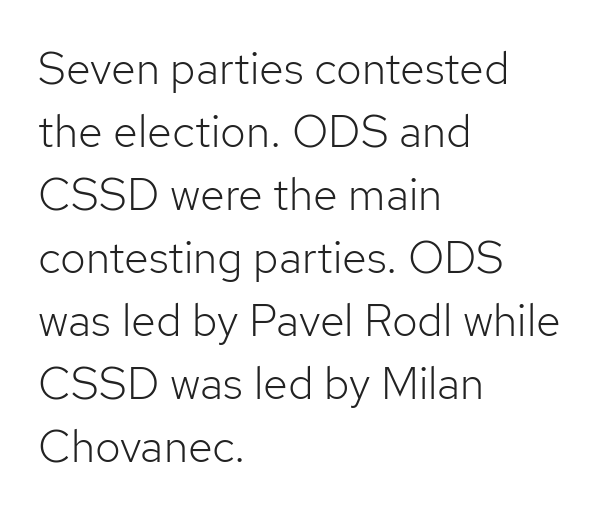
{"serif": "no", "italic": "no", "bold": "no", "weight": "light", "width": "normal", "stroke_contrast": "low", "x_height": "medium", "monospaced": "no", "underline": "no", "align": "left", "line_spacing": "normal", "line_spacing_ratio": 1.4, "letter_spacing": "normal", "letter_spacing_em": 0.0, "glyph_px": 45}
